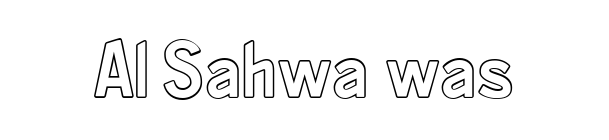
Descenders hang freely into open space. Short and long lines alike share a common midpoint. The typography opts for an upright posture over an oblique one. Caption: standard tracking, unaltered. Character widths vary here, with narrow letters taking less room than wide ones.
